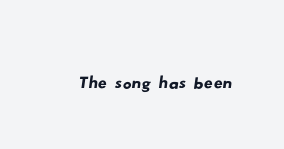
{"serif": "no", "width": "wide", "stroke_contrast": "low", "x_height": "small", "monospaced": "no", "underline": "no", "letter_spacing": "normal", "letter_spacing_em": 0.0, "glyph_px": 44}
